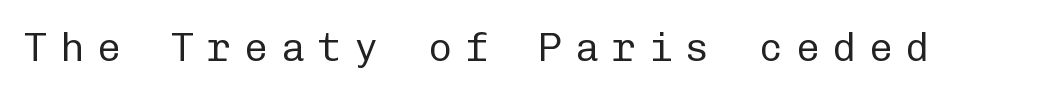
No chunkiness to these letters — they're not bold. The rendering uses typewriter-style spacing with identical character cells. A bare baseline throughout the passage. Someone cranked the tracking dial way up on this one.
